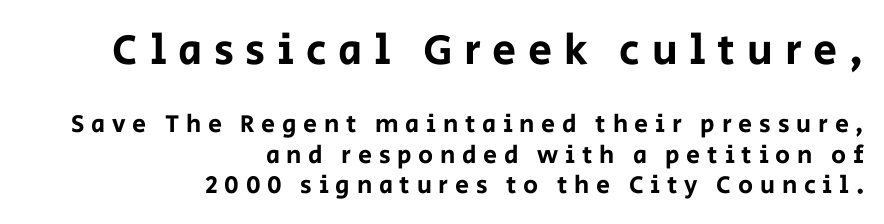
Q: Is the text italic (slanted)? A: No, it is upright.
Q: Is the typeface a serif or a sans-serif typeface? A: Sans-serif.
Q: Is the text underlined? A: No.
Q: How is the paragraph aligned? A: Right-aligned.
Q: Is the spacing between letters normal or unusually wide? A: Unusually wide.
Q: Which block of text is set in a larger size, the first (top) or the second (bottom)? A: The first (top) one.
Q: Width (condensed, normal, or wide)? A: Normal.
Q: Stroke contrast? A: Low.
Q: x-height? A: Large.
Q: Monospaced? A: No.
